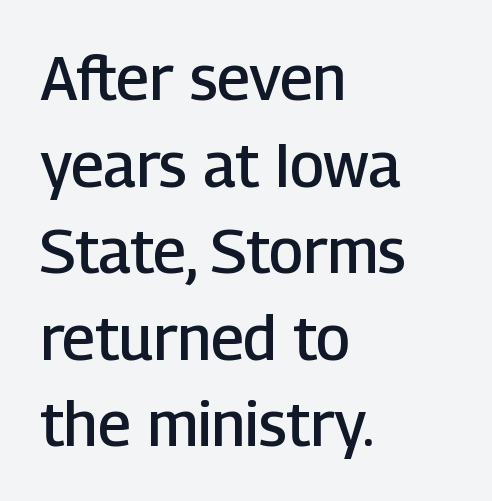
The image shows 61 px semibold sans-serif type, upright; set left-aligned, normal line spacing (1.42x), normal letter spacing, not underlined; low stroke contrast and a medium x-height.
